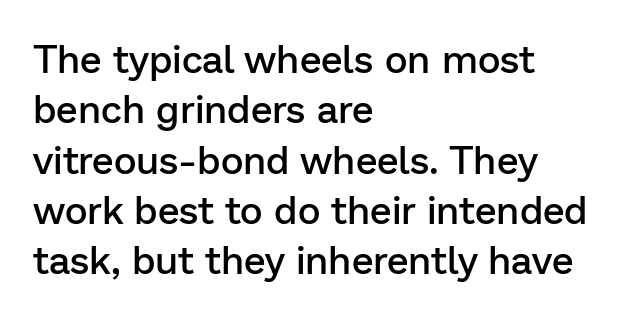
The sample has been set in demibold, a notch under bold. Note: no serifs on the glyphs. The letters advance in unequal steps, a hallmark of proportional type. Underlining? Definitely not there. You could call the tracking neutral — neither tight nor loose. These lines sit exactly where default settings would place them.
